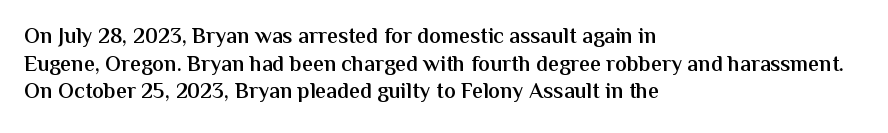
{"italic": "no", "bold": "semi", "underline": "no", "align": "left", "line_spacing": "normal", "line_spacing_ratio": 1.26, "letter_spacing": "normal", "letter_spacing_em": 0.0, "glyph_px": 22}
